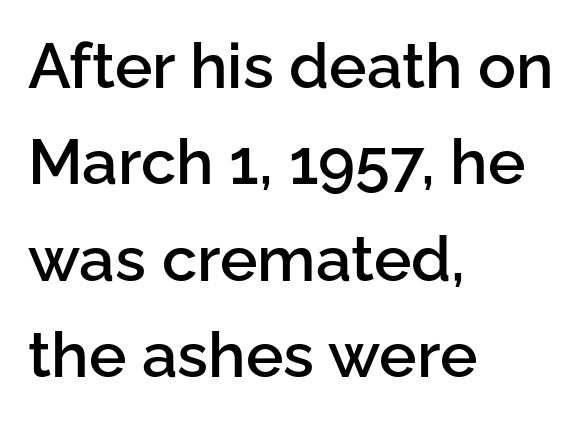
Serifs: no, the terminals of the letterforms are clean. Do the characters align in a grid? No, the font is proportional. If you drew a ruler down the left edge, every line would touch it. The line-height multiplier appears to be the usual default.
